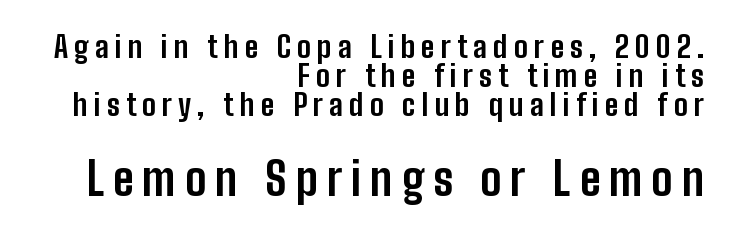
These lines carry a lot of weight — the face is fully bold. Is the block centered? No — it sits flush against the right margin. Ascenders rise straight up at ninety degrees. The type is letterspaced generously, with wide tracking.
